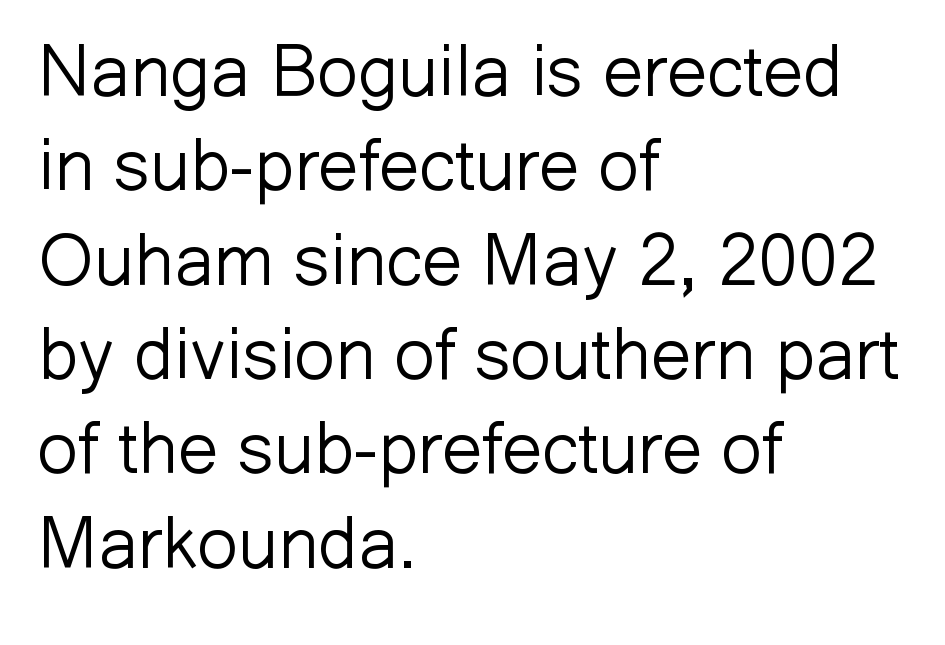
{"serif": "no", "italic": "no", "bold": "no", "weight": "light", "width": "normal", "stroke_contrast": "low", "x_height": "medium", "monospaced": "no", "underline": "no", "align": "left", "line_spacing": "normal", "line_spacing_ratio": 1.31, "letter_spacing": "normal", "letter_spacing_em": 0.0, "glyph_px": 72}
